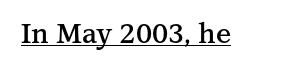
The image shows 27 px text type, upright; set normal letter spacing, underlined.
